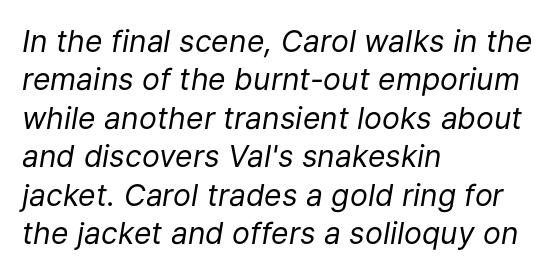
The image shows 30 px regular-weight type, italic (leaning right); set left-aligned, normal line spacing (1.28x), normal letter spacing, not underlined; low stroke contrast and a medium x-height.
